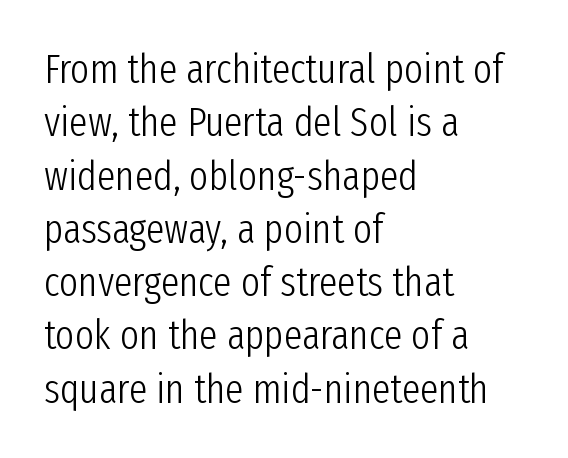
Think of a printed novel: that variable character pitch is what you see here. The face looks like a standard text weight, possibly lighter. The typography opts for an upright posture over an oblique one. The rendering keeps characters at their native spacing. Line starts are locked; line ends wander.
